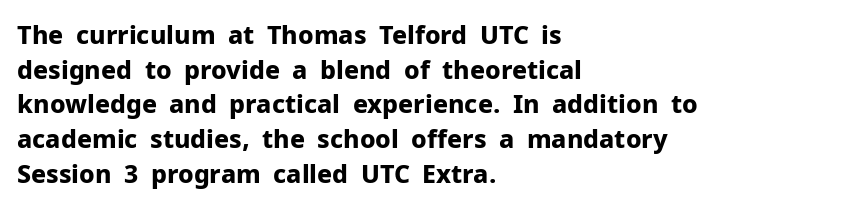
The type sits square on the baseline with zero lean. Summary of weight: heavy, a full bold. Rule under the text: the space is simply empty. Is the letter spacing exaggerated? No — it looks like the ordinary default.
